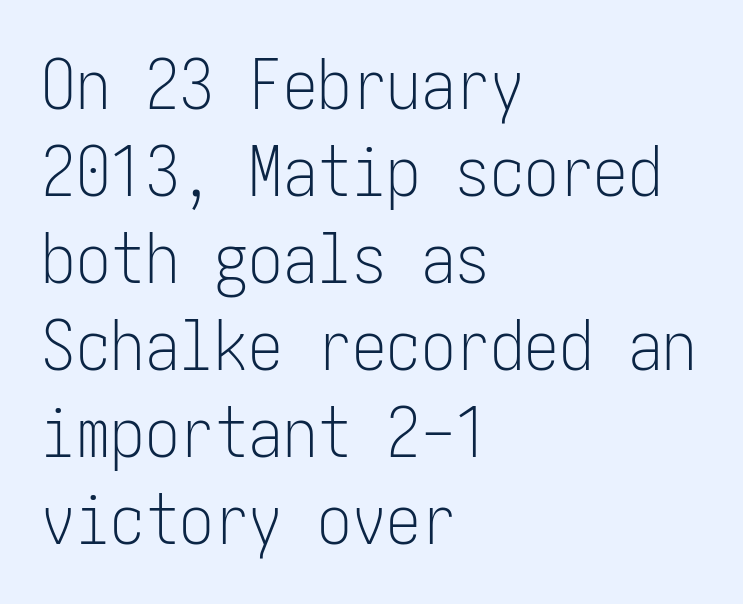
{"serif": "no", "italic": "no", "bold": "no", "weight": "light", "width": "condensed", "stroke_contrast": "low", "x_height": "medium", "underline": "no", "align": "left", "line_spacing": "normal", "line_spacing_ratio": 1.26, "letter_spacing": "normal", "letter_spacing_em": 0.0, "glyph_px": 69}
